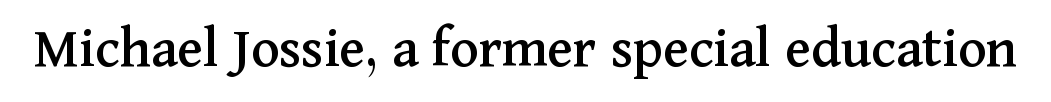
{"serif": "yes", "italic": "no", "width": "normal", "stroke_contrast": "medium", "x_height": "medium", "monospaced": "no", "underline": "no", "letter_spacing": "normal", "letter_spacing_em": 0.0, "glyph_px": 59}
